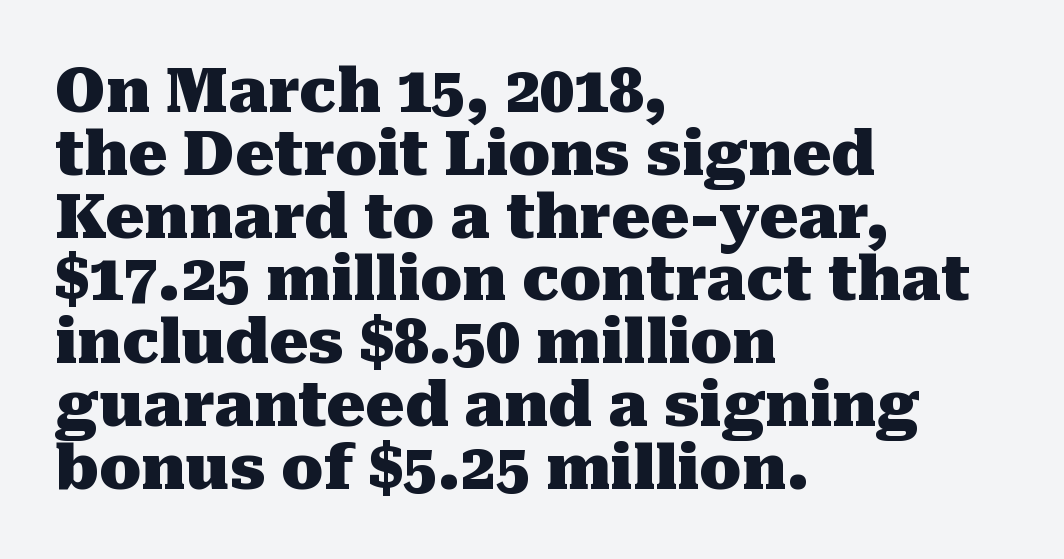
The image shows 61 px heavy serif type, upright; set left-aligned, tight line spacing (1.03x), normal letter spacing, not underlined; medium stroke contrast and a medium x-height.
